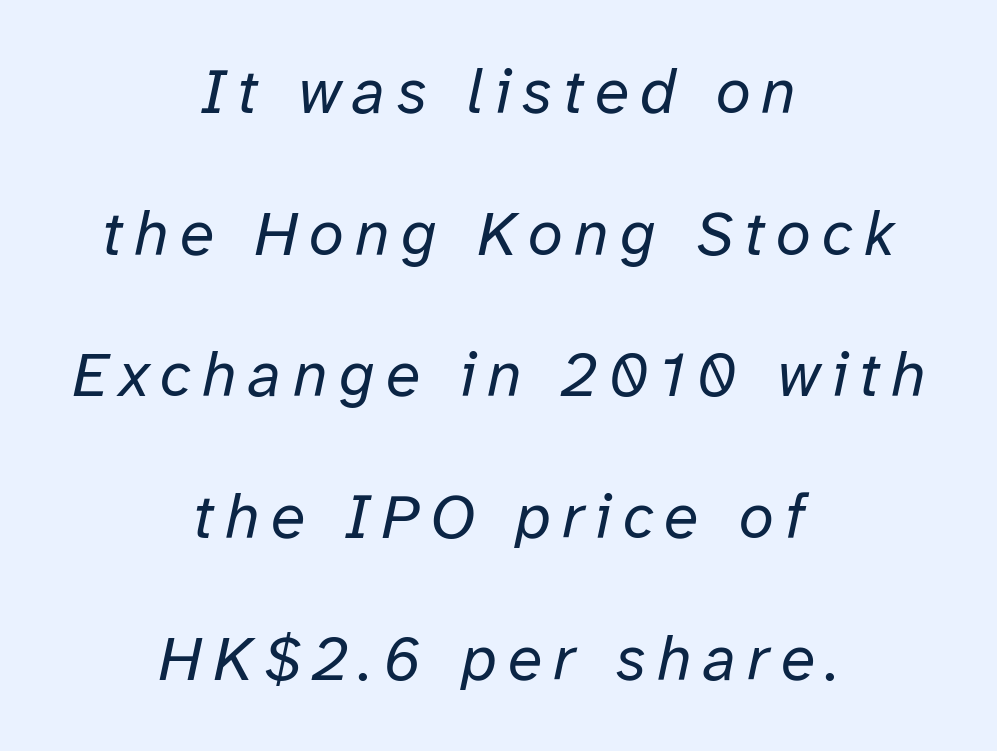
Is this a fixed-width face? No — the glyphs have proportional, varying widths. The lines are spread far apart with generous leading. Layout note: lines centered. No chunkiness to these letters — they're not bold. It's the slanting kind of type. Plain, unruled lines of type.
